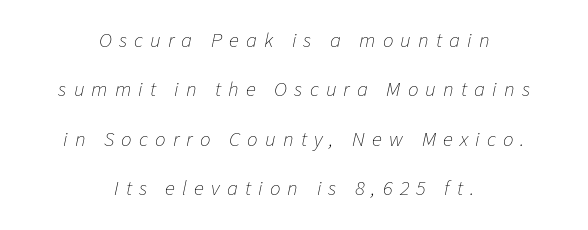
The image shows 21 px text type, italic (leaning right); set centered, loose line spacing (2.35x), unusually wide letter spacing (+0.34 em), not underlined.
